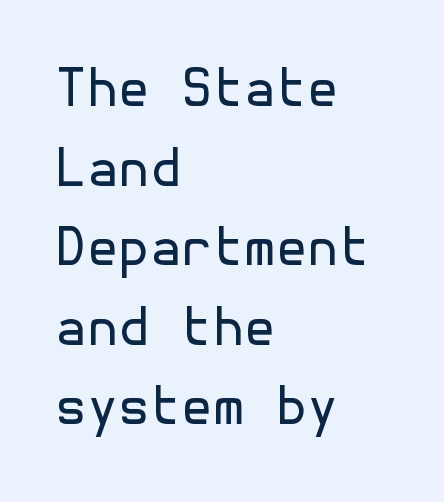
The image shows 51 px regular-weight sans-serif type, upright; set left-aligned, normal line spacing (1.56x), normal letter spacing, not underlined; a medium x-height.
